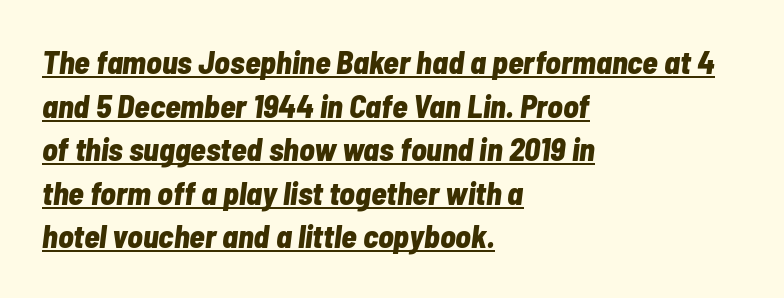
The image shows 32 px bold, condensed type, italic (leaning right); set left-aligned, normal line spacing (1.36x), normal letter spacing, underlined; low stroke contrast and a medium x-height.
